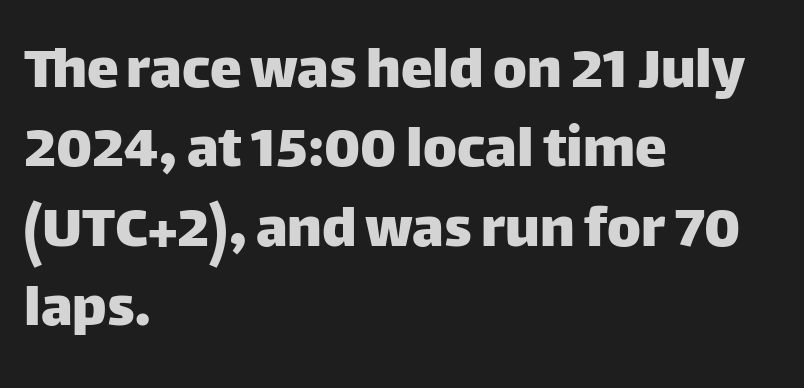
{"serif": "no", "italic": "no", "width": "normal", "stroke_contrast": "low", "x_height": "large", "monospaced": "no", "underline": "no", "align": "left", "line_spacing_ratio": 1.24, "letter_spacing": "normal", "letter_spacing_em": 0.0, "glyph_px": 64}
